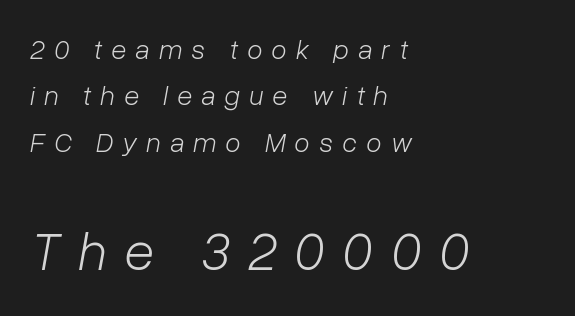
Q: Is the text bold? A: No.
Q: Is the text italic (slanted)? A: Yes, it leans right by about 10 degrees.
Q: Is the text underlined? A: No.
Q: How is the paragraph aligned? A: Left-aligned.
Q: Is the spacing between letters normal or unusually wide? A: Unusually wide.
Q: Is the spacing between lines tight, normal or loose? A: Normal.
Q: Which block of text is set in a larger size, the first (top) or the second (bottom)? A: The second (bottom) one.
Q: Width (condensed, normal, or wide)? A: Normal.
Q: Stroke contrast? A: Low.
Q: x-height? A: Medium.
Q: Monospaced? A: No.
